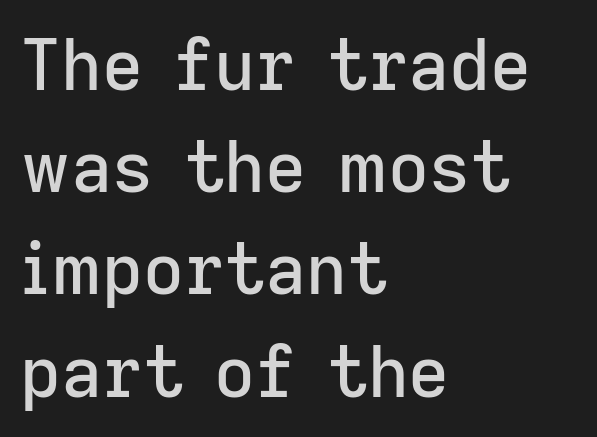
The image shows 71 px sans-serif type, upright; set left-aligned, normal line spacing (1.44x), normal letter spacing, not underlined; low stroke contrast and a medium x-height.
